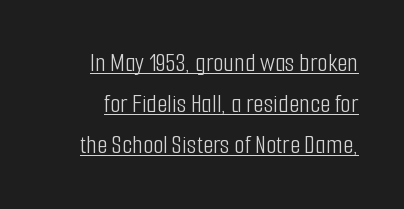
The image shows 27 px text type, upright; set normal line spacing (1.52x), normal letter spacing, underlined.
